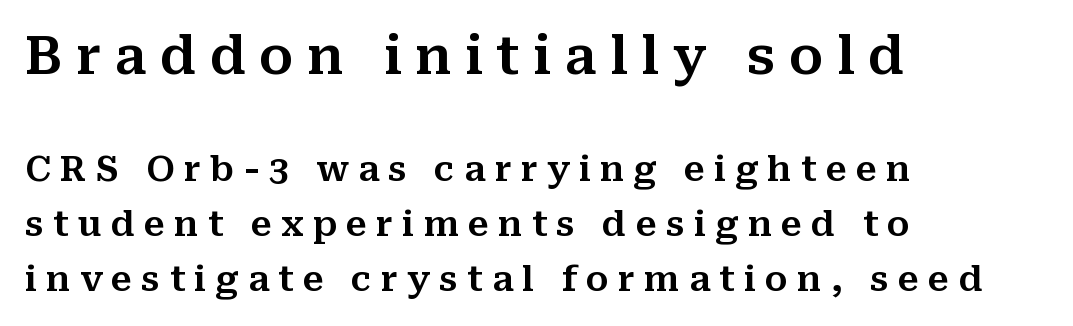
Q: Is the text italic (slanted)? A: No, it is upright.
Q: Is the typeface a serif or a sans-serif typeface? A: Serif.
Q: Is the text underlined? A: No.
Q: How is the paragraph aligned? A: Left-aligned.
Q: Is the spacing between letters normal or unusually wide? A: Unusually wide.
Q: Is the spacing between lines tight, normal or loose? A: Normal.
Q: Which block of text is set in a larger size, the first (top) or the second (bottom)? A: The first (top) one.
Q: Width (condensed, normal, or wide)? A: Normal.
Q: Stroke contrast? A: Medium.
Q: x-height? A: Medium.
Q: Monospaced? A: No.
